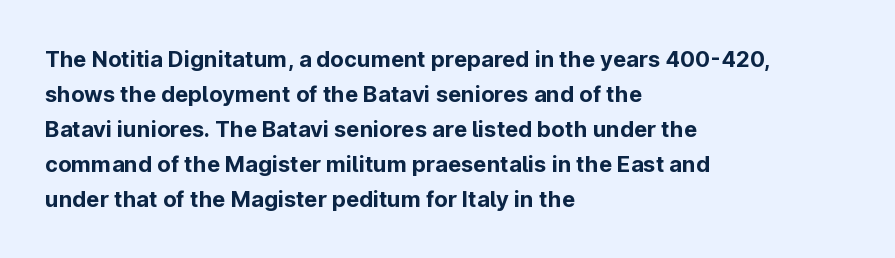
Q: Is the text bold? A: Yes.
Q: Is the text italic (slanted)? A: No, it is upright.
Q: Is the text underlined? A: No.
Q: How is the paragraph aligned? A: Left-aligned.
Q: Is the spacing between letters normal or unusually wide? A: Normal.
Q: Is the spacing between lines tight, normal or loose? A: Normal.
